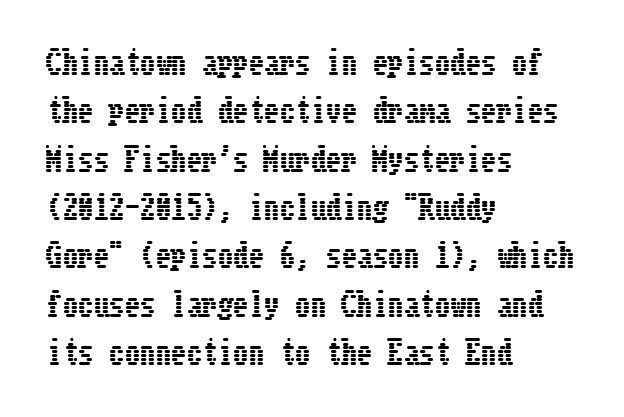
The image shows 31 px condensed type, upright; set left-aligned, normal line spacing (1.56x), normal letter spacing, not underlined; low stroke contrast and a medium x-height.
